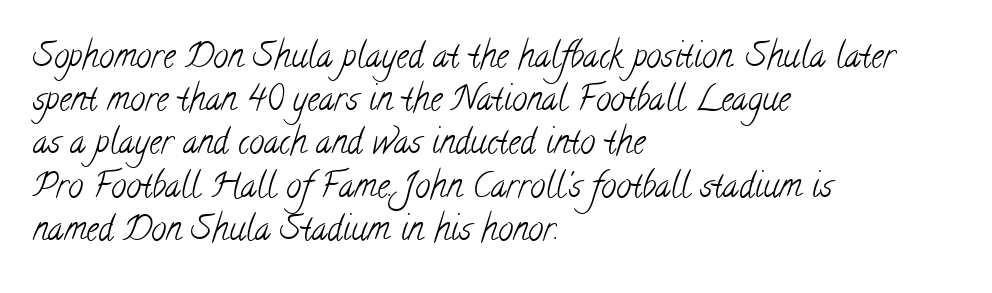
{"serif": "yes", "bold": "no", "weight": "light", "width": "condensed", "stroke_contrast": "low", "x_height": "small", "monospaced": "no", "underline": "no", "align": "left", "line_spacing": "normal", "line_spacing_ratio": 1.27, "letter_spacing": "normal", "letter_spacing_em": 0.0, "glyph_px": 34}
